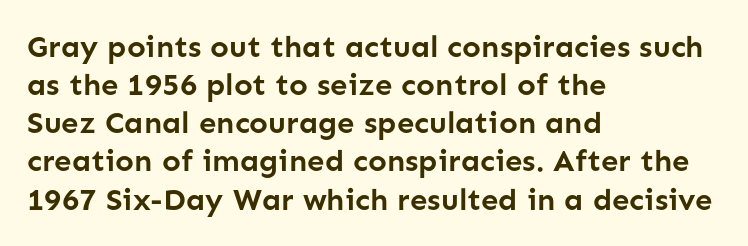
{"serif": "no", "italic": "no", "bold": "yes", "weight": "semibold", "width": "normal", "stroke_contrast": "low", "x_height": "medium", "monospaced": "no", "underline": "no", "align": "left", "line_spacing_ratio": 1.23, "letter_spacing": "normal", "letter_spacing_em": 0.0, "glyph_px": 31}
